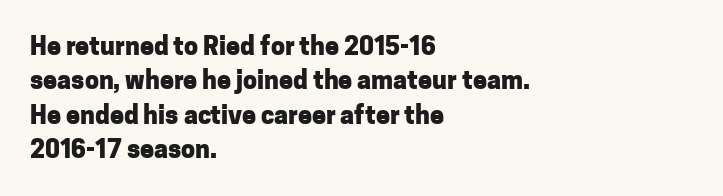
The image shows 25 px bold type, upright; set left-aligned, normal line spacing (1.38x), normal letter spacing, not underlined.
